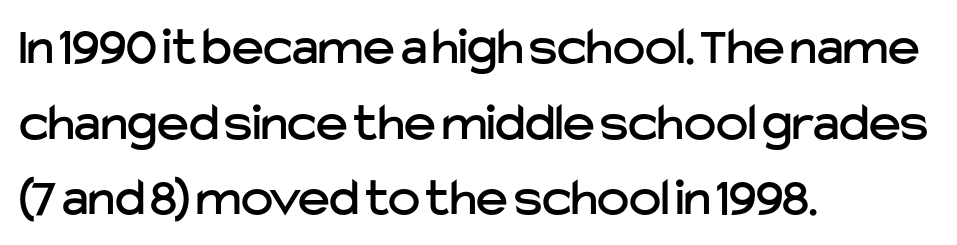
{"serif": "no", "italic": "no", "width": "normal", "stroke_contrast": "low", "x_height": "medium", "monospaced": "no", "underline": "no", "align": "left", "line_spacing": "normal", "line_spacing_ratio": 1.4, "letter_spacing": "normal", "letter_spacing_em": 0.0, "glyph_px": 54}
